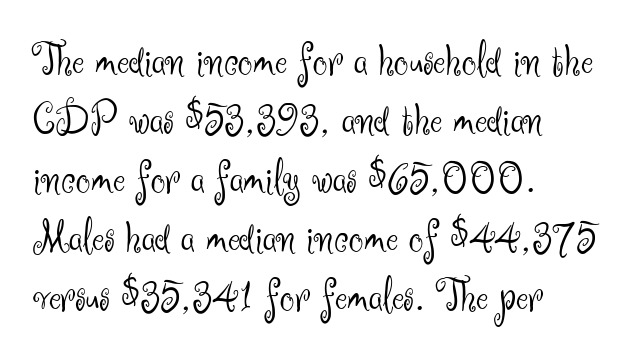
Q: Is the text bold? A: No.
Q: Is the text italic (slanted)? A: No, it is upright.
Q: Is the typeface a serif or a sans-serif typeface? A: Sans-serif.
Q: Is the text underlined? A: No.
Q: How is the paragraph aligned? A: Left-aligned.
Q: Is the spacing between letters normal or unusually wide? A: Normal.
Q: Is the spacing between lines tight, normal or loose? A: Normal.
Q: Width (condensed, normal, or wide)? A: Normal.
Q: Stroke contrast? A: Medium.
Q: x-height? A: Small.
Q: Monospaced? A: No.
